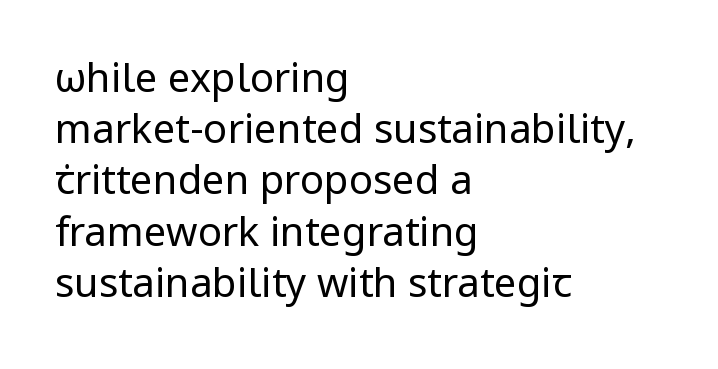
Q: Is the text bold? A: No.
Q: Is the text italic (slanted)? A: No, it is upright.
Q: Is the typeface a serif or a sans-serif typeface? A: Sans-serif.
Q: Is the text underlined? A: No.
Q: How is the paragraph aligned? A: Left-aligned.
Q: Is the spacing between letters normal or unusually wide? A: Normal.
Q: Is the spacing between lines tight, normal or loose? A: Normal.
Q: Width (condensed, normal, or wide)? A: Normal.
Q: Stroke contrast? A: Low.
Q: x-height? A: Medium.
Q: Monospaced? A: No.
